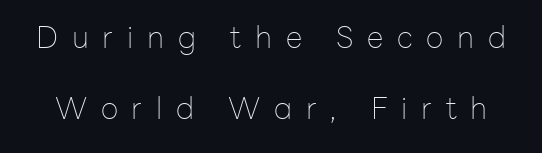
Q: Is the text bold? A: No.
Q: Is the text italic (slanted)? A: No, it is upright.
Q: Is the typeface a serif or a sans-serif typeface? A: Sans-serif.
Q: Is the text underlined? A: No.
Q: Is the spacing between letters normal or unusually wide? A: Unusually wide.
Q: Is the spacing between lines tight, normal or loose? A: Loose.
Q: Width (condensed, normal, or wide)? A: Normal.
Q: Stroke contrast? A: Low.
Q: x-height? A: Medium.
Q: Monospaced? A: No.
